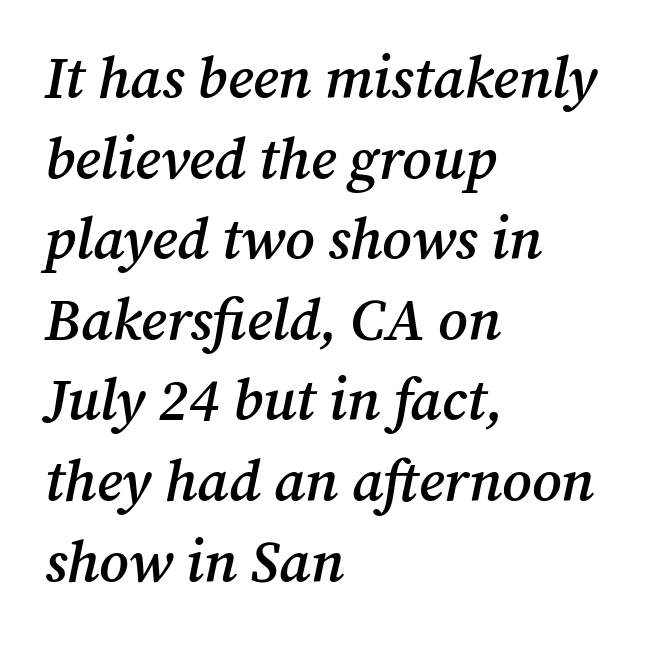
The specimen reads as italic at a glance. Every row of glyphs begins at an identical x-position on the left. Default kerning and tracking; the words read as compact shapes. The face used here is seriffed, in the tradition of book romans.
